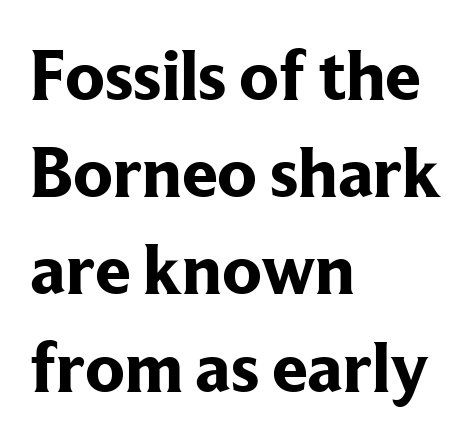
{"serif": "yes", "italic": "no", "bold": "yes", "weight": "bold", "width": "normal", "stroke_contrast": "low", "x_height": "medium", "monospaced": "no", "underline": "no", "align": "left", "line_spacing": "normal", "line_spacing_ratio": 1.35, "letter_spacing": "normal", "letter_spacing_em": 0.0, "glyph_px": 72}
